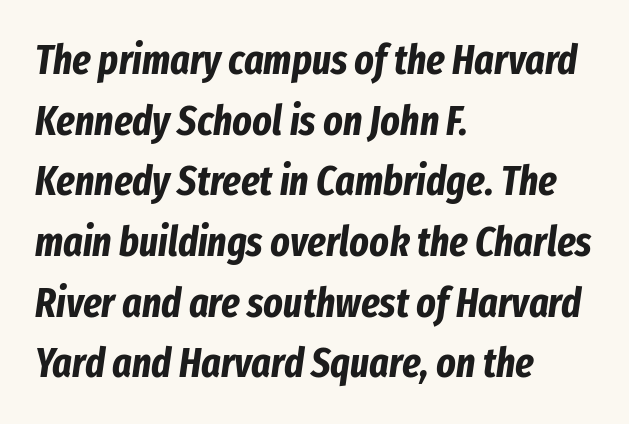
The image shows 41 px bold, condensed type, italic (leaning right); set left-aligned, normal line spacing (1.48x), normal letter spacing, not underlined; low stroke contrast and a medium x-height.
